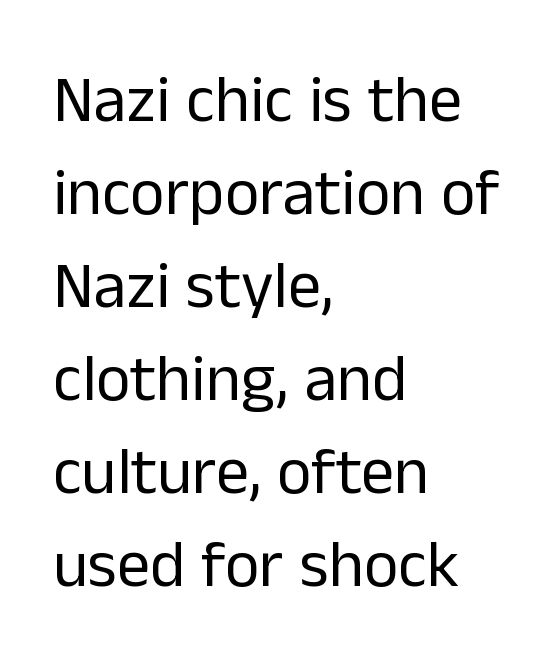
{"serif": "no", "italic": "no", "bold": "no", "weight": "regular", "width": "normal", "stroke_contrast": "low", "x_height": "medium", "monospaced": "no", "underline": "no", "align": "left", "line_spacing": "normal", "line_spacing_ratio": 1.41, "letter_spacing": "normal", "letter_spacing_em": 0.0, "glyph_px": 66}
